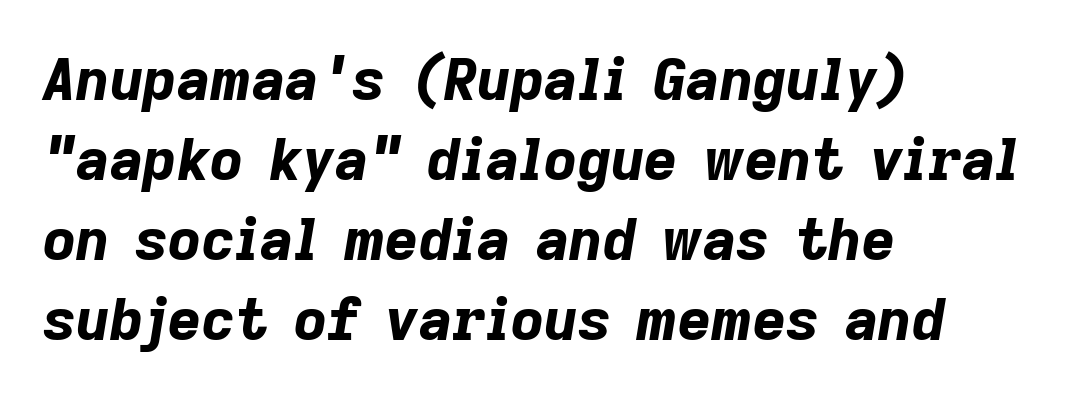
The image shows 58 px bold type, italic (leaning right); set left-aligned, normal line spacing (1.38x), normal letter spacing, not underlined; low stroke contrast and a medium x-height.
